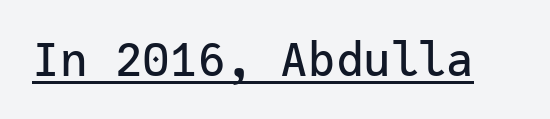
The image shows 46 px sans-serif type, upright, monospaced; set normal letter spacing, underlined; low stroke contrast and a medium x-height.
